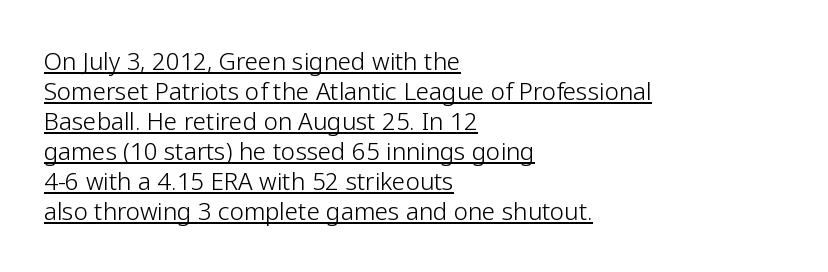
Q: Is the text bold? A: No.
Q: Is the text italic (slanted)? A: No, it is upright.
Q: Is the text underlined? A: Yes.
Q: How is the paragraph aligned? A: Left-aligned.
Q: Is the spacing between letters normal or unusually wide? A: Normal.
Q: Is the spacing between lines tight, normal or loose? A: Normal.
